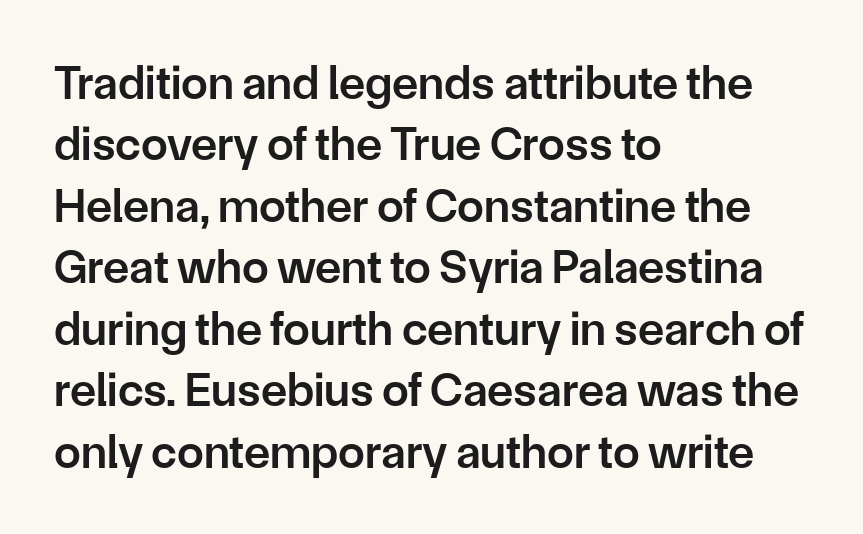
In terms of letterspacing, this is plain default setting. Look at the bottom of the vertical strokes: they stop flat, with no serifs. A somewhat darkened texture: the type is semibold rather than bold. Line beginnings align vertically; line endings do not. These lines sit exactly where default settings would place them. Style check: upright.
